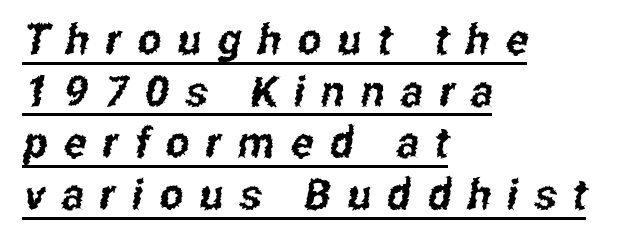
The image shows 42 px condensed sans-serif type; set left-aligned, line spacing 1.23x, unusually wide letter spacing (+0.39 em), underlined; low stroke contrast and a medium x-height.
